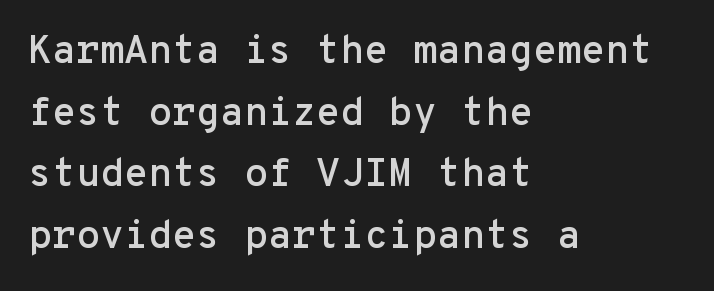
{"serif": "no", "italic": "no", "width": "normal", "stroke_contrast": "low", "x_height": "medium", "monospaced": "yes", "underline": "no", "align": "left", "line_spacing": "normal", "line_spacing_ratio": 1.58, "letter_spacing": "normal", "letter_spacing_em": 0.0, "glyph_px": 39}
